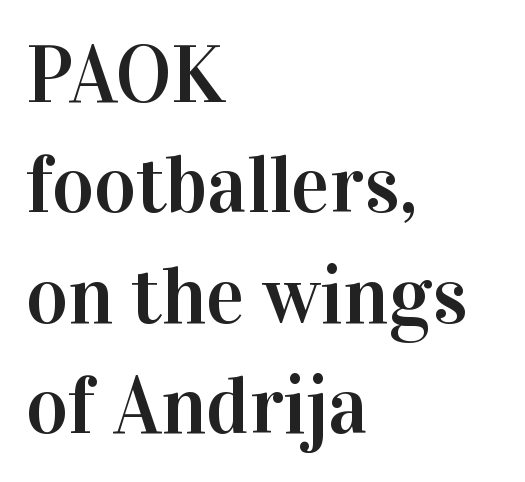
The image shows 80 px serif type, upright; set left-aligned, normal line spacing (1.38x), normal letter spacing, not underlined; high stroke contrast and a medium x-height.
